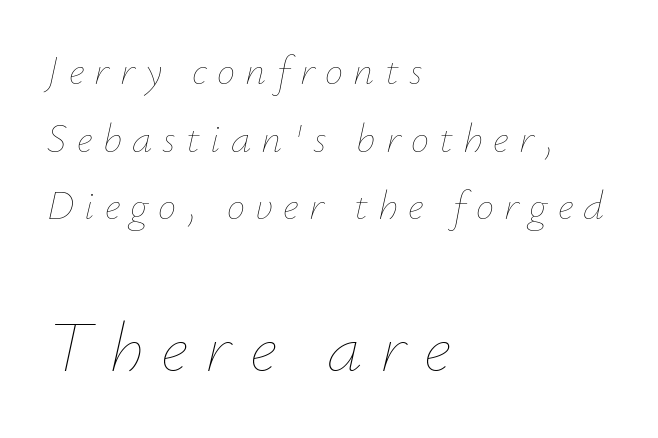
The image shows 71 px thin type, italic (leaning right); set left-aligned, normal line spacing (1.65x), unusually wide letter spacing (+0.25 em), not underlined; the second (bottom) block is 1.73x larger; low stroke contrast and a small x-height.
